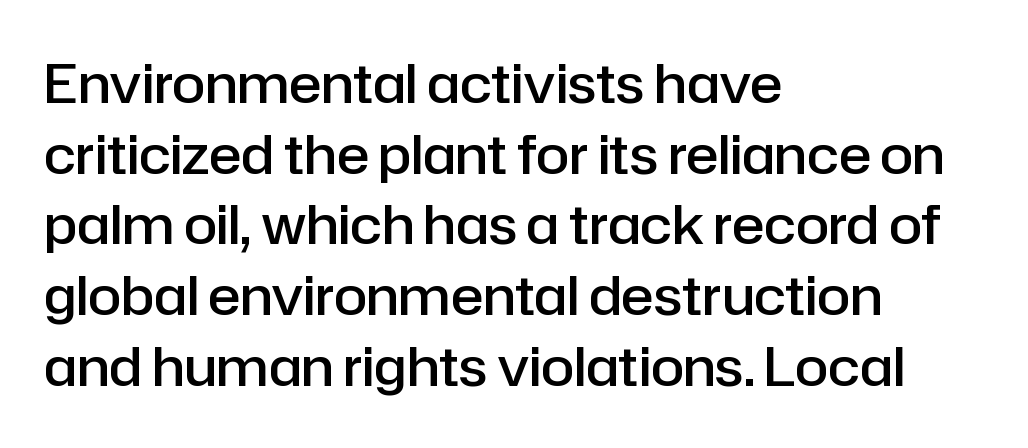
{"serif": "no", "italic": "no", "bold": "semi", "weight": "semibold", "width": "normal", "stroke_contrast": "low", "x_height": "medium", "monospaced": "no", "underline": "no", "align": "left", "line_spacing": "normal", "line_spacing_ratio": 1.31, "letter_spacing": "normal", "letter_spacing_em": 0.0, "glyph_px": 54}
